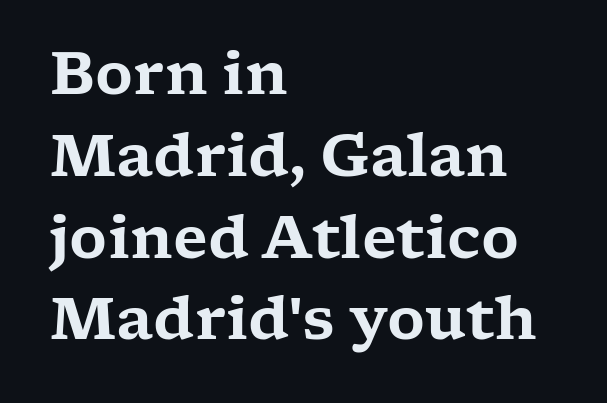
The typesetter chose a ragged-right arrangement here. Compared with typical paragraphs, the rows here are spaced about the same. A typesetter would call this proportional, since set widths differ per character. You can tell from the footed stems that serif type was used. Unlike italic type, these characters show no tilt at all.
